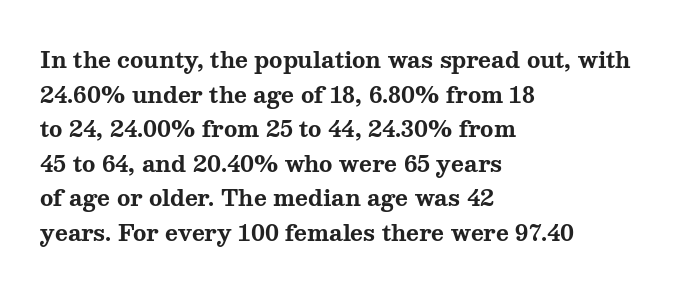
This sample uses an upright cut, with every glyph sitting square on the baseline. Whoever set this chose a conventional vertical rhythm. Students, note that the glyphs here touch the page at normal intervals. Strokes here are thick enough to call this a true bold.
